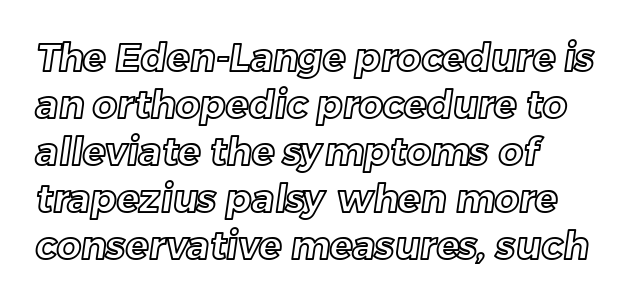
{"width": "normal", "x_height": "medium", "monospaced": "no", "underline": "no", "align": "left", "line_spacing_ratio": 1.24, "letter_spacing": "normal", "letter_spacing_em": 0.0, "glyph_px": 38}
